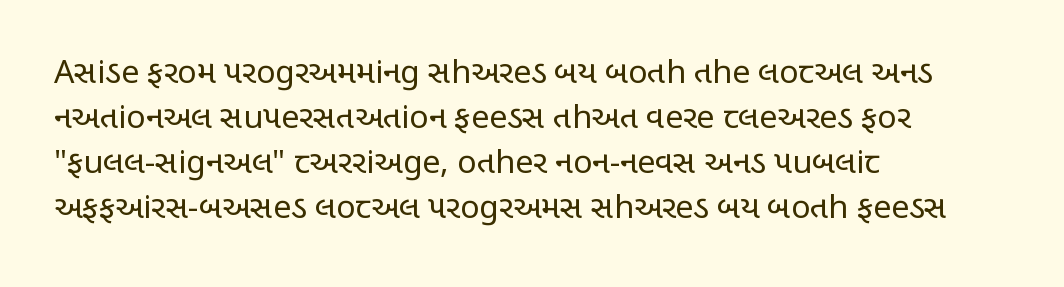
{"serif": "no", "italic": "no", "bold": "no", "weight": "regular", "width": "condensed", "stroke_contrast": "low", "x_height": "large", "monospaced": "no", "underline": "no", "align": "left", "line_spacing": "normal", "line_spacing_ratio": 1.41, "letter_spacing": "normal", "letter_spacing_em": 0.0, "glyph_px": 32}
